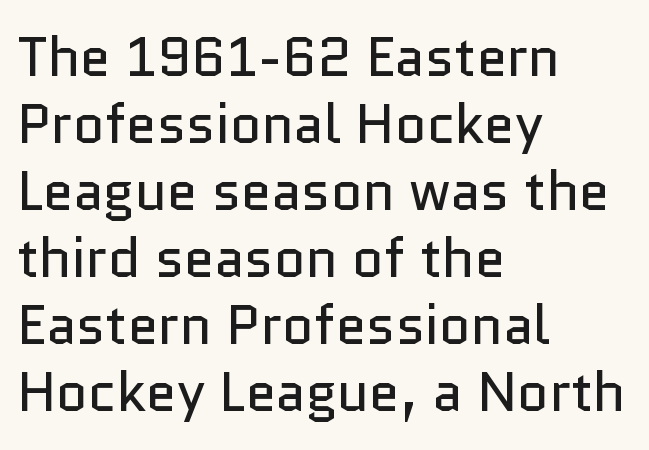
{"serif": "no", "italic": "no", "bold": "no", "weight": "regular", "width": "normal", "stroke_contrast": "low", "x_height": "medium", "monospaced": "no", "underline": "no", "align": "left", "line_spacing_ratio": 1.22, "letter_spacing": "normal", "letter_spacing_em": 0.0, "glyph_px": 55}
